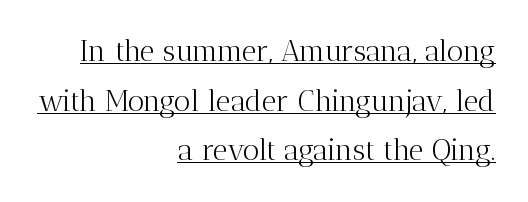
Q: Is the text bold? A: No.
Q: Is the text italic (slanted)? A: No, it is upright.
Q: Is the typeface a serif or a sans-serif typeface? A: Serif.
Q: Is the text underlined? A: Yes.
Q: How is the paragraph aligned? A: Right-aligned.
Q: Is the spacing between letters normal or unusually wide? A: Normal.
Q: Width (condensed, normal, or wide)? A: Normal.
Q: Stroke contrast? A: Medium.
Q: x-height? A: Medium.
Q: Monospaced? A: No.
